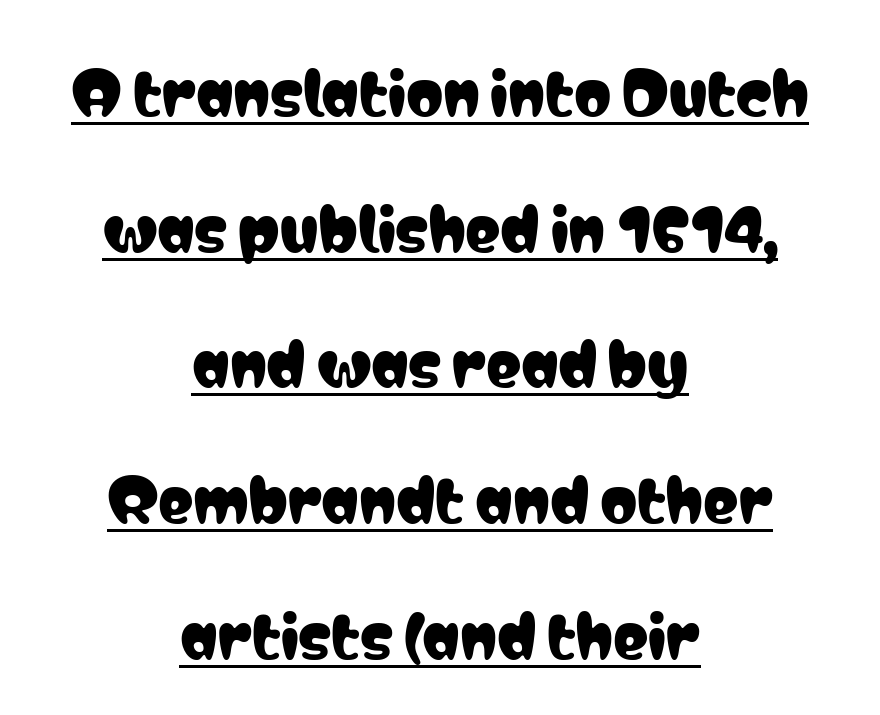
You can tell it's not italic because the verticals are truly vertical. Here the designer chose a conventional face with non-uniform glyph widths. The text was rendered using a sans face with plain stroke endings. A typesetter would call this zero additional tracking. Typeset on center — no edge is straight. The specimen includes a rule beneath the text block's lines.
